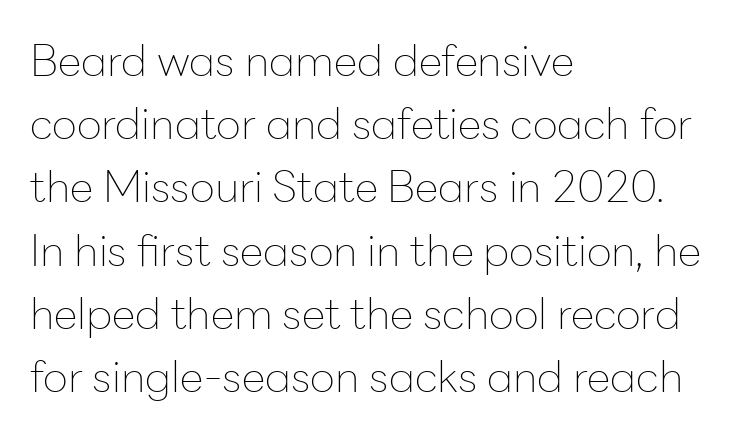
Q: Is the text bold? A: No.
Q: Is the text italic (slanted)? A: No, it is upright.
Q: Is the typeface a serif or a sans-serif typeface? A: Sans-serif.
Q: Is the text underlined? A: No.
Q: How is the paragraph aligned? A: Left-aligned.
Q: Is the spacing between letters normal or unusually wide? A: Normal.
Q: Is the spacing between lines tight, normal or loose? A: Normal.
Q: Width (condensed, normal, or wide)? A: Normal.
Q: Stroke contrast? A: Low.
Q: x-height? A: Medium.
Q: Monospaced? A: No.
